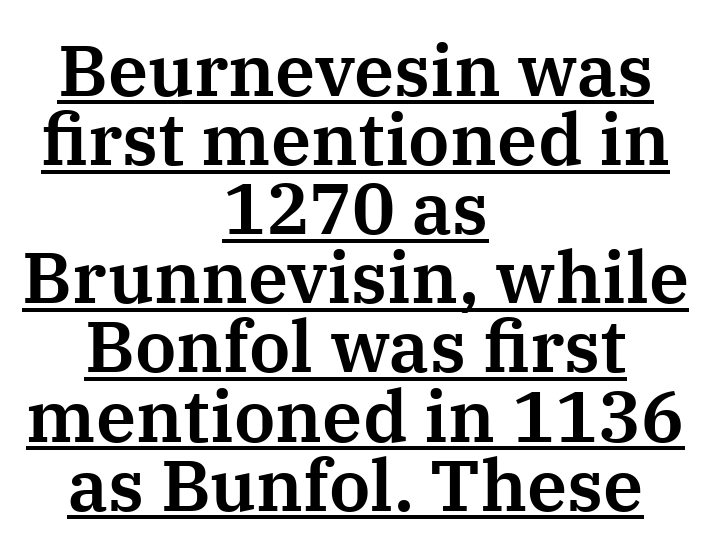
Q: Is the text italic (slanted)? A: No, it is upright.
Q: Is the typeface a serif or a sans-serif typeface? A: Serif.
Q: Is the text underlined? A: Yes.
Q: How is the paragraph aligned? A: Centered.
Q: Is the spacing between letters normal or unusually wide? A: Normal.
Q: Is the spacing between lines tight, normal or loose? A: Tight.
Q: Width (condensed, normal, or wide)? A: Normal.
Q: Stroke contrast? A: Medium.
Q: x-height? A: Medium.
Q: Monospaced? A: No.
